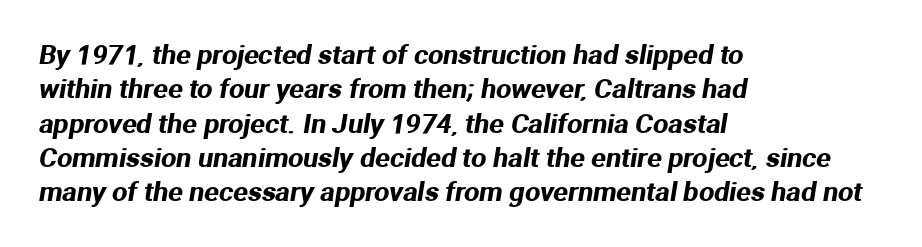
{"underline": "no", "align": "left", "line_spacing": "normal", "line_spacing_ratio": 1.27, "letter_spacing": "normal", "letter_spacing_em": 0.0, "glyph_px": 27}
